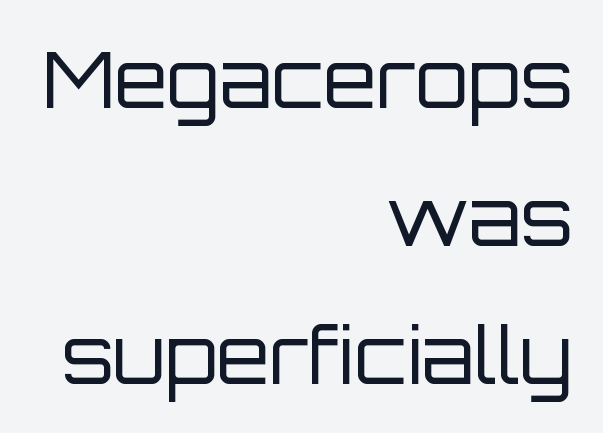
The image shows 77 px regular-weight sans-serif type, upright; set right-aligned, line spacing 1.79x, normal letter spacing, not underlined; low stroke contrast and a large x-height.
